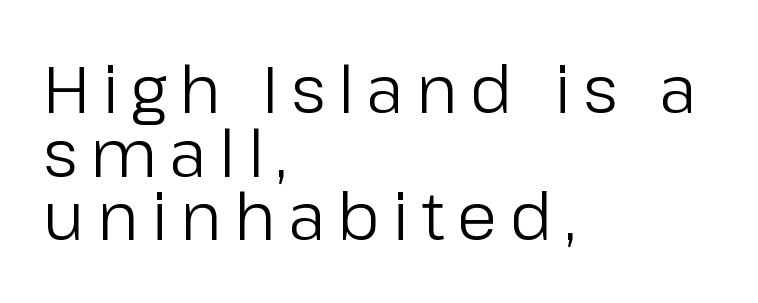
Q: Is the text bold? A: No.
Q: Is the text italic (slanted)? A: No, it is upright.
Q: Is the typeface a serif or a sans-serif typeface? A: Sans-serif.
Q: Is the text underlined? A: No.
Q: How is the paragraph aligned? A: Left-aligned.
Q: Is the spacing between lines tight, normal or loose? A: Tight.
Q: Width (condensed, normal, or wide)? A: Normal.
Q: Stroke contrast? A: Low.
Q: x-height? A: Medium.
Q: Monospaced? A: No.
